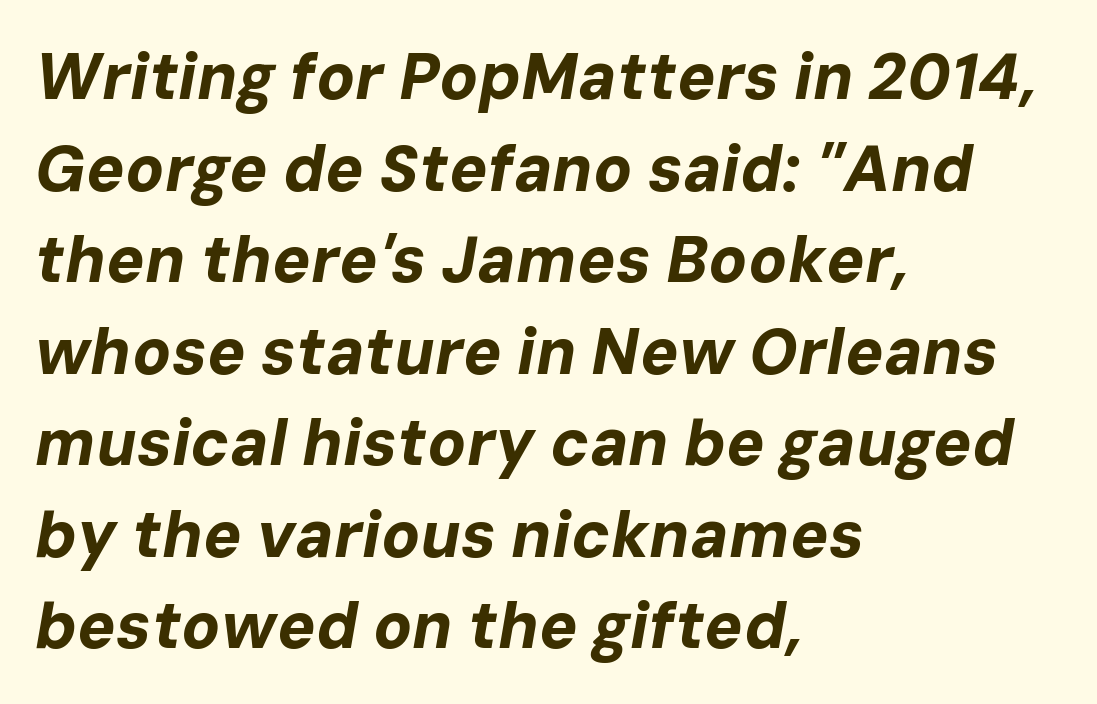
Q: Is the text bold? A: Yes.
Q: Is the text italic (slanted)? A: Yes, it leans right by about 10 degrees.
Q: Is the text underlined? A: No.
Q: How is the paragraph aligned? A: Left-aligned.
Q: Is the spacing between letters normal or unusually wide? A: Normal.
Q: Is the spacing between lines tight, normal or loose? A: Normal.
Q: Width (condensed, normal, or wide)? A: Normal.
Q: Stroke contrast? A: Low.
Q: x-height? A: Medium.
Q: Monospaced? A: No.
